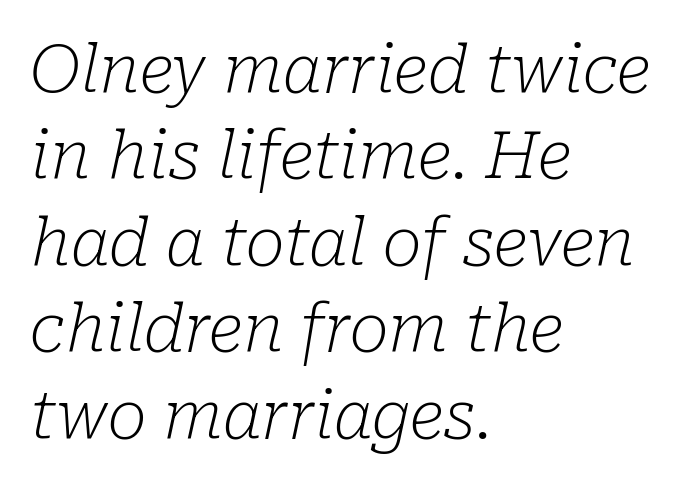
Font category for this specimen: serif. This is oblique type, the kind used for emphasis or titles. Is the type heavy? It reads as light-to-regular instead. Decoration check: the copy has no underline.
